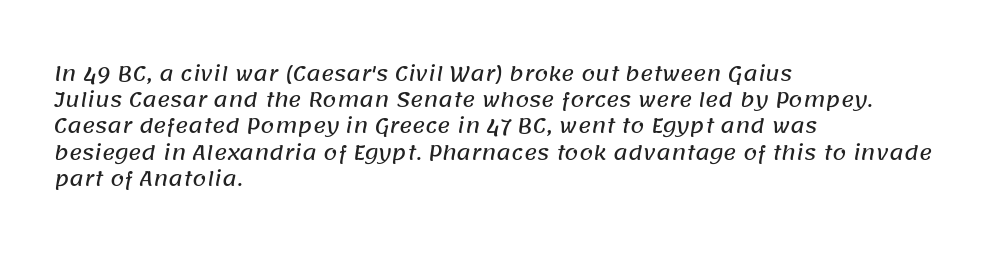
Q: Is the text underlined? A: No.
Q: How is the paragraph aligned? A: Left-aligned.
Q: Is the spacing between letters normal or unusually wide? A: Normal.
Q: Is the spacing between lines tight, normal or loose? A: Normal.
